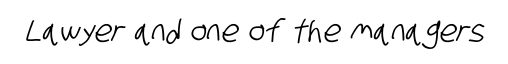
{"serif": "no", "width": "condensed", "stroke_contrast": "low", "x_height": "large", "monospaced": "no", "underline": "no", "letter_spacing": "normal", "letter_spacing_em": 0.0, "glyph_px": 31}
